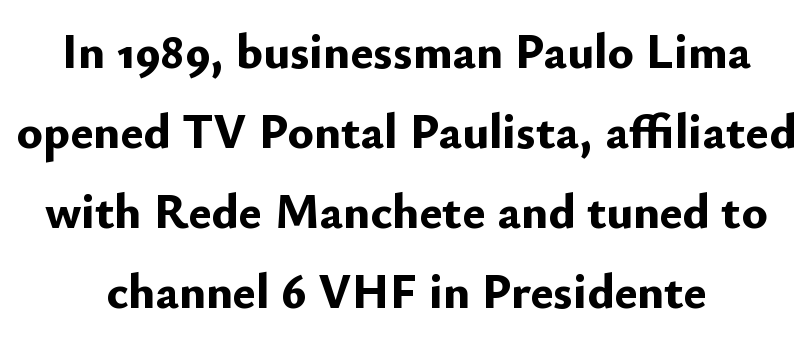
Q: Is the text bold? A: Yes.
Q: Is the text italic (slanted)? A: No, it is upright.
Q: Is the typeface a serif or a sans-serif typeface? A: Sans-serif.
Q: Is the text underlined? A: No.
Q: How is the paragraph aligned? A: Centered.
Q: Is the spacing between letters normal or unusually wide? A: Normal.
Q: Is the spacing between lines tight, normal or loose? A: Normal.
Q: Width (condensed, normal, or wide)? A: Normal.
Q: Stroke contrast? A: Low.
Q: x-height? A: Small.
Q: Monospaced? A: No.
